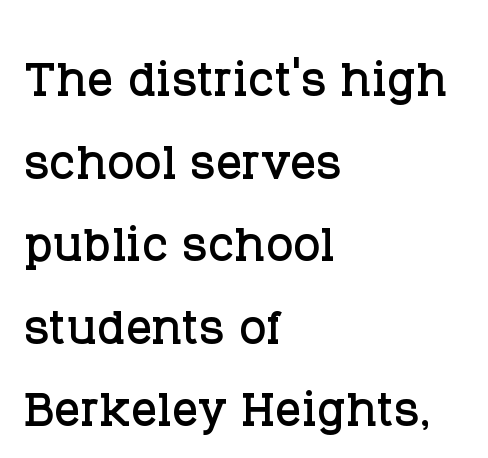
The image shows 65 px serif type, upright; set left-aligned, normal line spacing (1.27x), normal letter spacing, not underlined; low stroke contrast and a large x-height.
